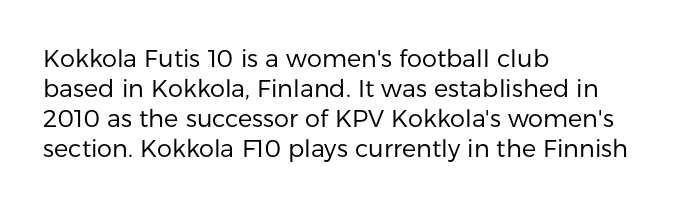
Q: Is the text bold? A: No.
Q: Is the text italic (slanted)? A: No, it is upright.
Q: Is the text underlined? A: No.
Q: How is the paragraph aligned? A: Left-aligned.
Q: Is the spacing between letters normal or unusually wide? A: Normal.
Q: Is the spacing between lines tight, normal or loose? A: Normal.
